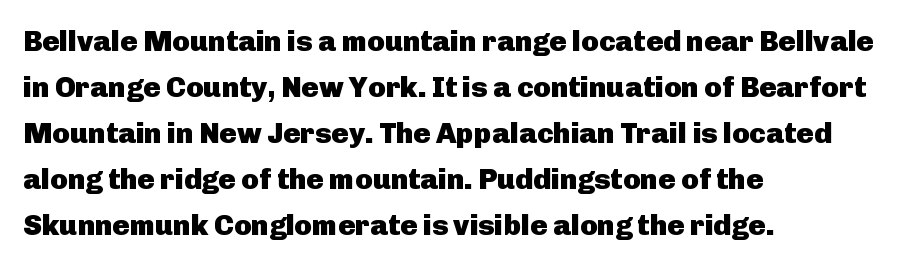
{"serif": "no", "italic": "no", "bold": "yes", "weight": "heavy", "width": "normal", "stroke_contrast": "low", "x_height": "medium", "monospaced": "no", "underline": "no", "align": "left", "line_spacing": "normal", "line_spacing_ratio": 1.59, "letter_spacing": "normal", "letter_spacing_em": 0.0, "glyph_px": 29}
